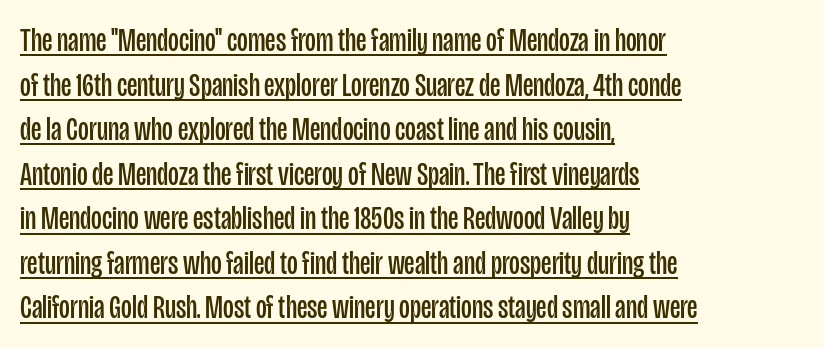
The image shows 33 px regular-weight, condensed sans-serif type, upright; set left-aligned, normal line spacing (1.35x), normal letter spacing, underlined; low stroke contrast and a large x-height.
